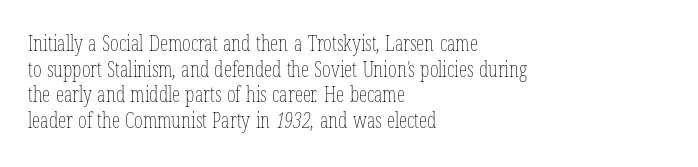
Q: Is the text bold? A: No.
Q: Is the text underlined? A: No.
Q: How is the paragraph aligned? A: Left-aligned.
Q: Is the spacing between letters normal or unusually wide? A: Normal.
